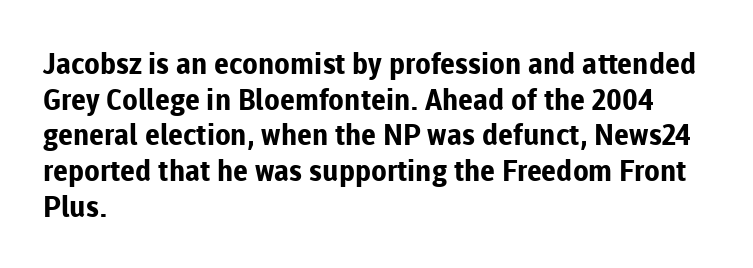
Q: Is the text bold? A: Yes.
Q: Is the text italic (slanted)? A: No, it is upright.
Q: Is the typeface a serif or a sans-serif typeface? A: Sans-serif.
Q: Is the text underlined? A: No.
Q: How is the paragraph aligned? A: Left-aligned.
Q: Is the spacing between letters normal or unusually wide? A: Normal.
Q: Width (condensed, normal, or wide)? A: Normal.
Q: Stroke contrast? A: Low.
Q: x-height? A: Medium.
Q: Monospaced? A: No.
